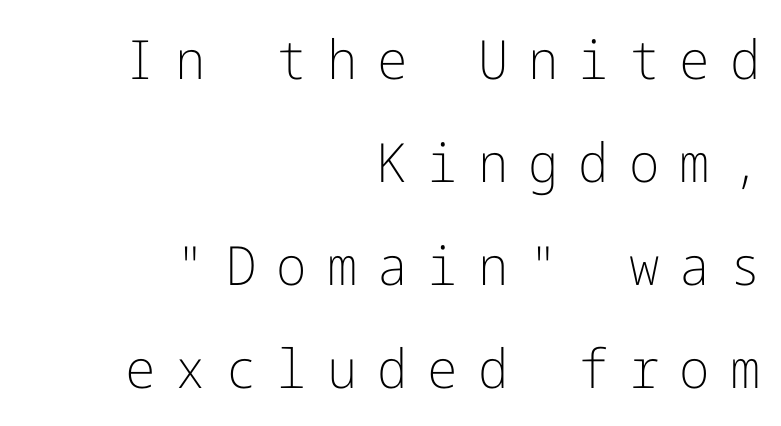
The image shows 54 px light sans-serif type, upright; set right-aligned, loose line spacing (1.91x), unusually wide letter spacing (+0.37 em), not underlined; low stroke contrast and a medium x-height.
